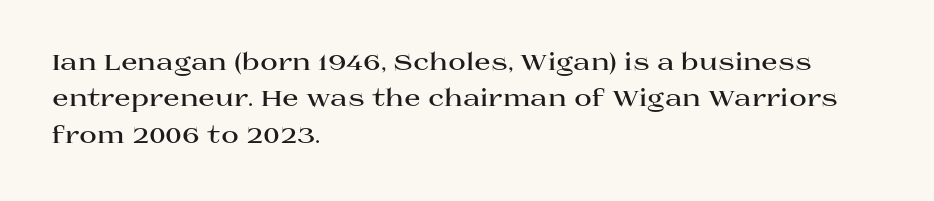
Q: Is the text bold? A: Yes.
Q: Is the text italic (slanted)? A: No, it is upright.
Q: Is the text underlined? A: No.
Q: How is the paragraph aligned? A: Left-aligned.
Q: Is the spacing between letters normal or unusually wide? A: Normal.
Q: Is the spacing between lines tight, normal or loose? A: Normal.
